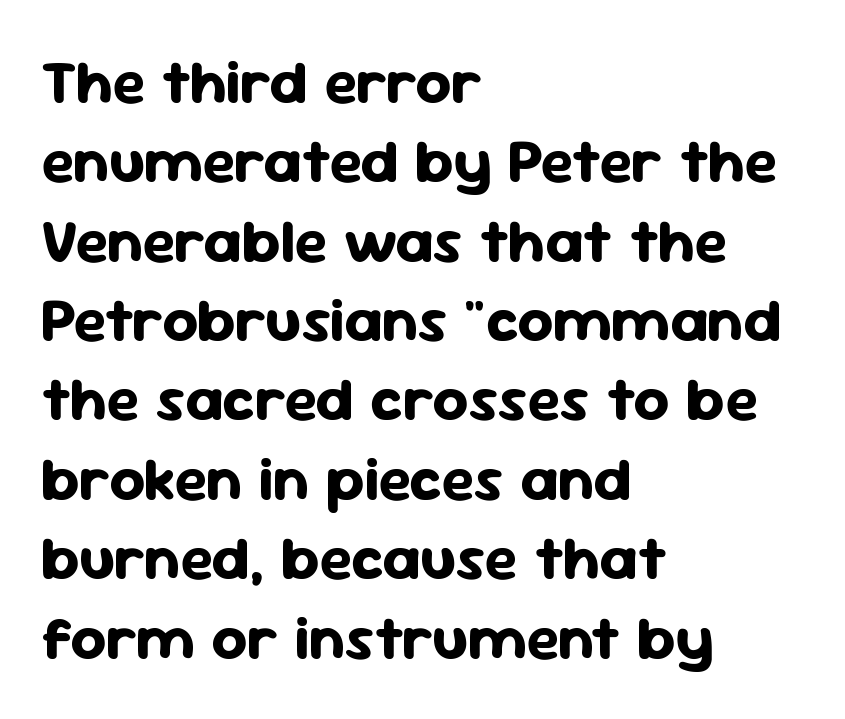
The image shows 62 px bold sans-serif type, upright; set left-aligned, normal line spacing (1.28x), normal letter spacing, not underlined; low stroke contrast and a medium x-height.
